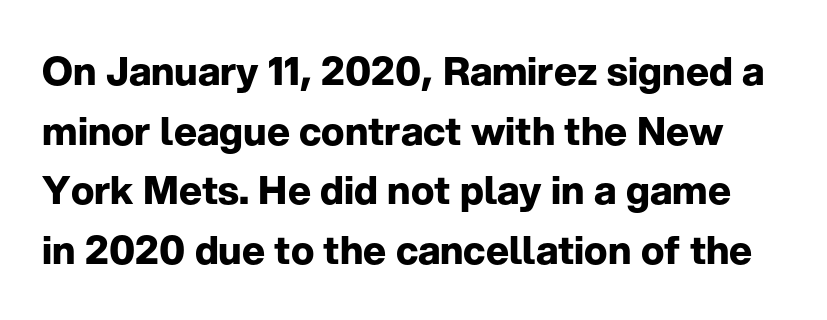
The image shows 39 px bold sans-serif type, upright; set normal line spacing (1.53x), normal letter spacing, not underlined; low stroke contrast and a medium x-height.
